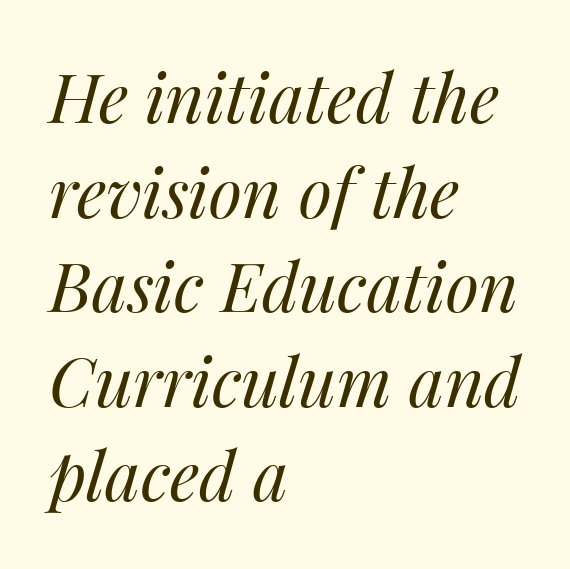
{"italic": "yes", "lean": "right", "slant_degrees": 14, "bold": "no", "weight": "regular", "width": "normal", "stroke_contrast": "medium", "x_height": "medium", "monospaced": "no", "underline": "no", "align": "left", "line_spacing": "normal", "line_spacing_ratio": 1.39, "letter_spacing": "normal", "letter_spacing_em": 0.0, "glyph_px": 68}
